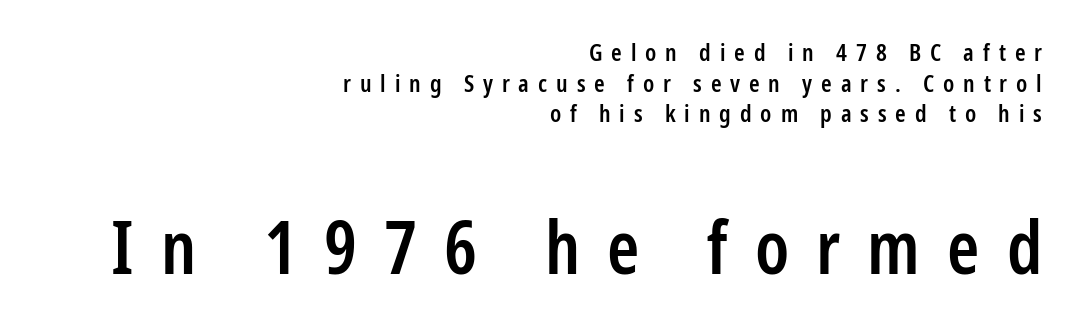
The image shows 73 px semibold, condensed sans-serif type, upright; set right-aligned, normal line spacing (1.28x), unusually wide letter spacing (+0.37 em), not underlined; the second (bottom) block is 3.04x larger; low stroke contrast and a medium x-height.
